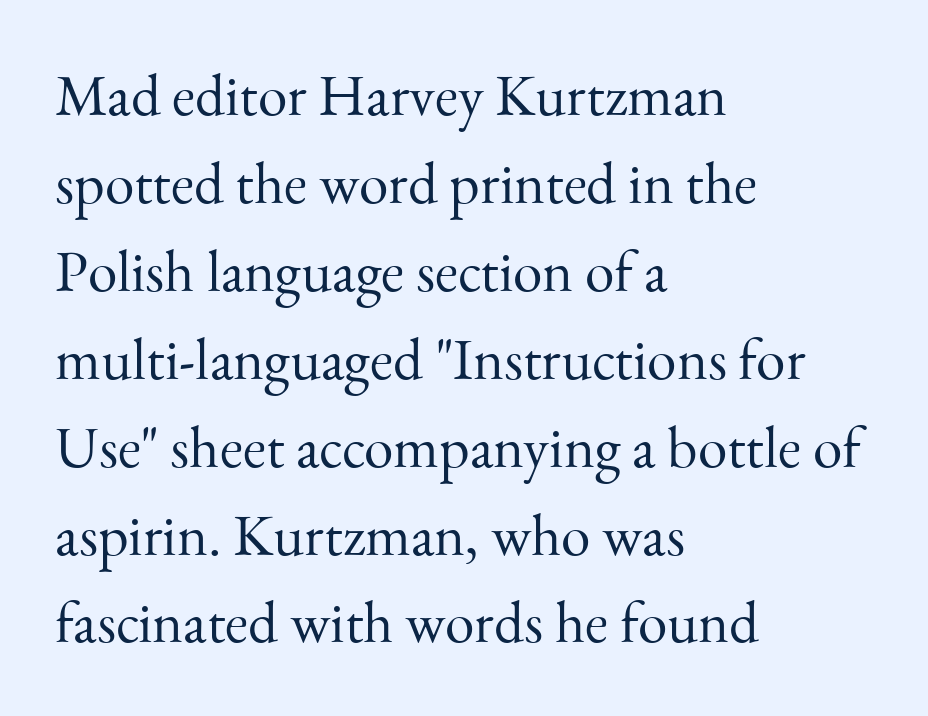
Q: Is the text bold? A: No.
Q: Is the text italic (slanted)? A: No, it is upright.
Q: Is the typeface a serif or a sans-serif typeface? A: Serif.
Q: Is the text underlined? A: No.
Q: How is the paragraph aligned? A: Left-aligned.
Q: Is the spacing between letters normal or unusually wide? A: Normal.
Q: Is the spacing between lines tight, normal or loose? A: Normal.
Q: Width (condensed, normal, or wide)? A: Normal.
Q: Stroke contrast? A: Medium.
Q: x-height? A: Small.
Q: Monospaced? A: No.
